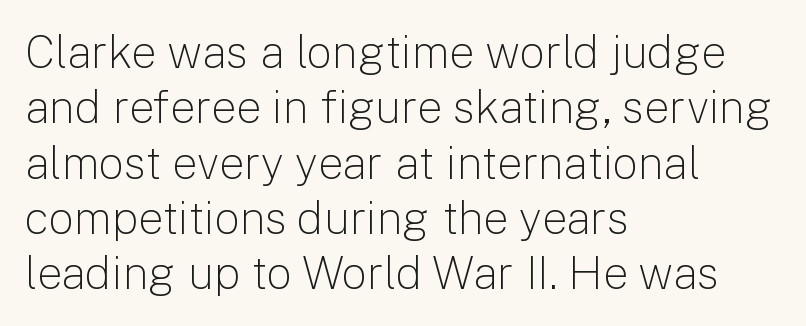
The image shows 45 px light sans-serif type, upright; set left-aligned, line spacing 1.23x, normal letter spacing, not underlined; low stroke contrast and a medium x-height.
